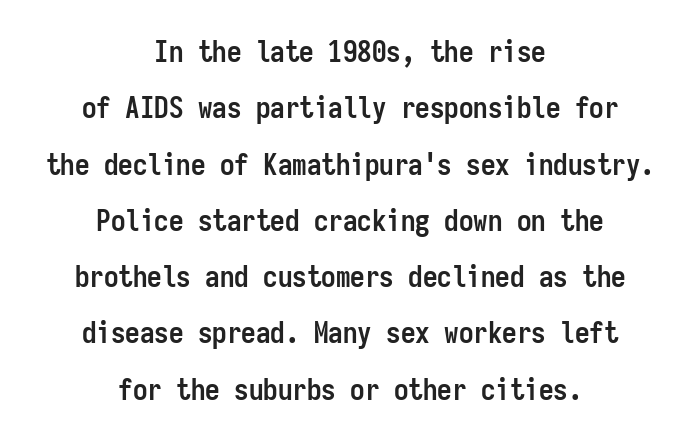
Q: Is the text bold? A: Yes.
Q: Is the text italic (slanted)? A: No, it is upright.
Q: Is the typeface a serif or a sans-serif typeface? A: Sans-serif.
Q: Is the text underlined? A: No.
Q: How is the paragraph aligned? A: Centered.
Q: Is the spacing between letters normal or unusually wide? A: Normal.
Q: Is the spacing between lines tight, normal or loose? A: Loose.
Q: Width (condensed, normal, or wide)? A: Condensed.
Q: Stroke contrast? A: Low.
Q: x-height? A: Medium.
Q: Monospaced? A: Yes.
